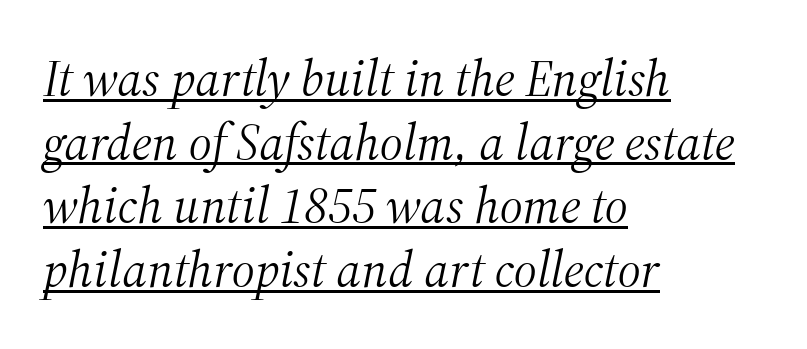
The typesetter chose a ragged-right arrangement here. The block of text has a typical density, with ordinary space between rows. Is the letter spacing exaggerated? No — it looks like the ordinary default. The cut favours lightness, reaching ordinary text weight at its darkest. Is this a fixed-width face? No — the glyphs have proportional, varying widths.
